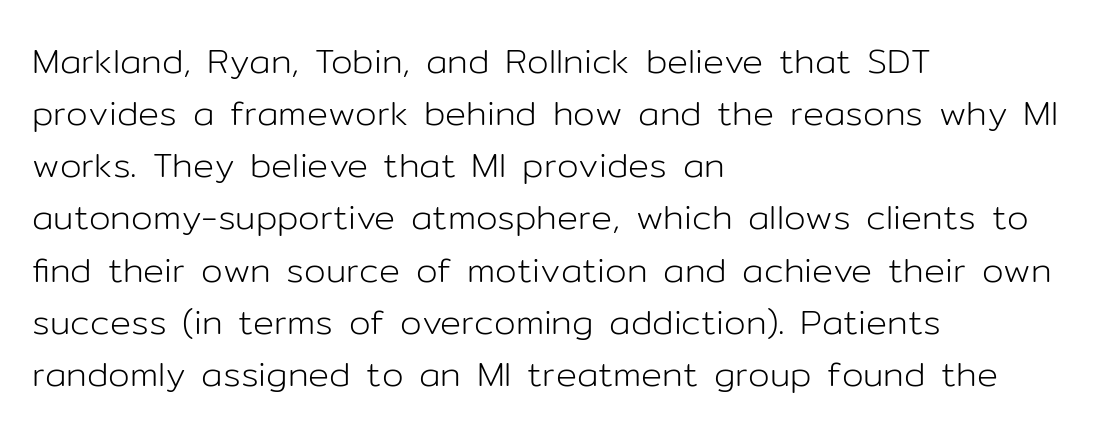
The image shows 35 px light sans-serif type, upright; set left-aligned, normal line spacing (1.49x), normal letter spacing, not underlined; low stroke contrast and a medium x-height.
